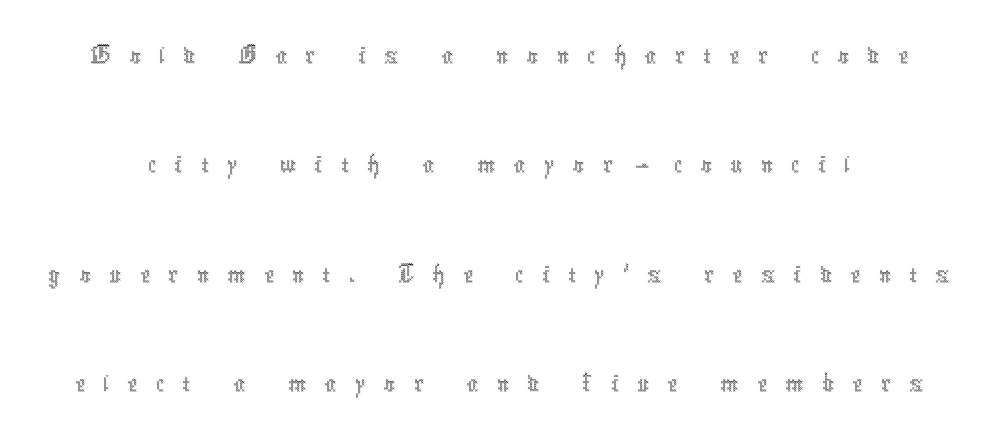
The image shows 57 px thin, condensed type, upright; set loose line spacing (1.92x), unusually wide letter spacing (+0.32 em), not underlined; a medium x-height.
